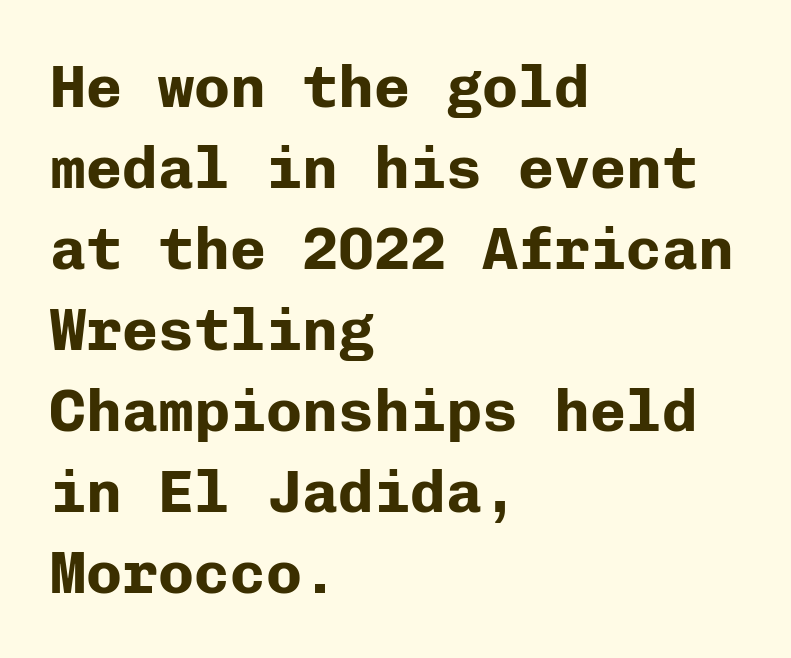
Q: Is the text bold? A: Yes.
Q: Is the text italic (slanted)? A: No, it is upright.
Q: Is the typeface a serif or a sans-serif typeface? A: Sans-serif.
Q: Is the text underlined? A: No.
Q: How is the paragraph aligned? A: Left-aligned.
Q: Is the spacing between letters normal or unusually wide? A: Normal.
Q: Is the spacing between lines tight, normal or loose? A: Normal.
Q: Width (condensed, normal, or wide)? A: Normal.
Q: Stroke contrast? A: Low.
Q: x-height? A: Medium.
Q: Monospaced? A: Yes.
